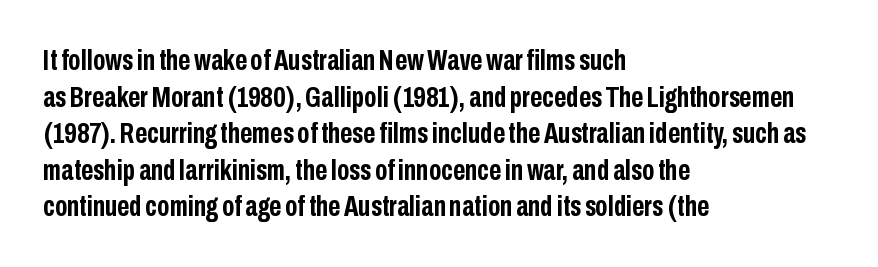
The image shows 30 px semibold, condensed sans-serif type, upright; set left-aligned, line spacing 1.22x, normal letter spacing, not underlined; low stroke contrast and a medium x-height.
